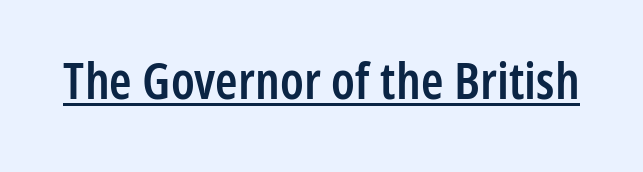
Q: Is the text bold? A: Semi-bold.
Q: Is the text italic (slanted)? A: No, it is upright.
Q: Is the typeface a serif or a sans-serif typeface? A: Sans-serif.
Q: Is the text underlined? A: Yes.
Q: Is the spacing between letters normal or unusually wide? A: Normal.
Q: Width (condensed, normal, or wide)? A: Condensed.
Q: Stroke contrast? A: Low.
Q: x-height? A: Medium.
Q: Monospaced? A: No.
